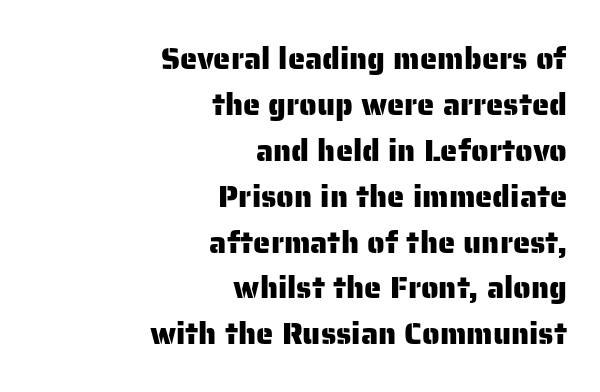
{"serif": "no", "italic": "no", "width": "normal", "stroke_contrast": "low", "x_height": "medium", "monospaced": "no", "underline": "no", "align": "right", "line_spacing": "normal", "line_spacing_ratio": 1.48, "letter_spacing": "normal", "letter_spacing_em": 0.0, "glyph_px": 31}
